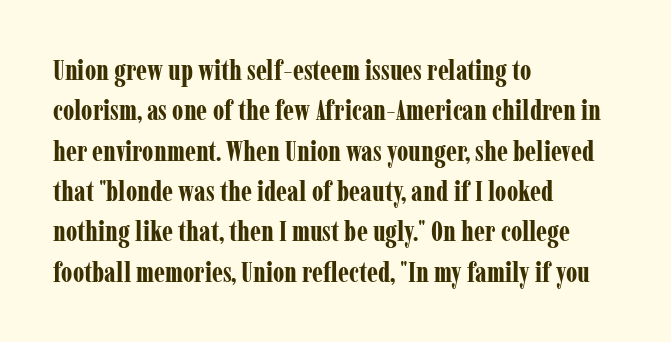
The image shows 28 px bold, condensed serif type, upright; set left-aligned, normal line spacing (1.44x), normal letter spacing, not underlined; low stroke contrast and a medium x-height.
